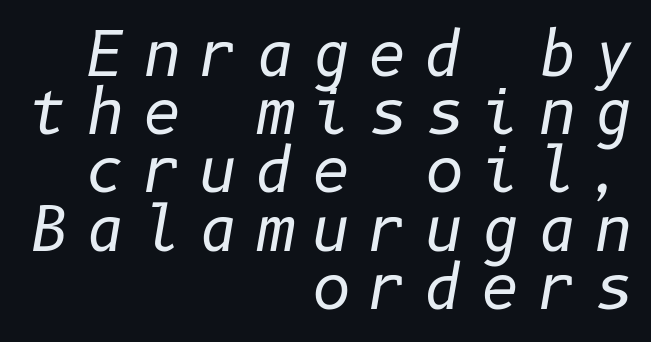
{"italic": "yes", "lean": "right", "slant_degrees": 10, "bold": "no", "weight": "regular", "width": "normal", "stroke_contrast": "low", "x_height": "medium", "underline": "no", "align": "right", "line_spacing": "tight", "line_spacing_ratio": 0.97, "letter_spacing": "wide", "letter_spacing_em": 0.29, "glyph_px": 60}
